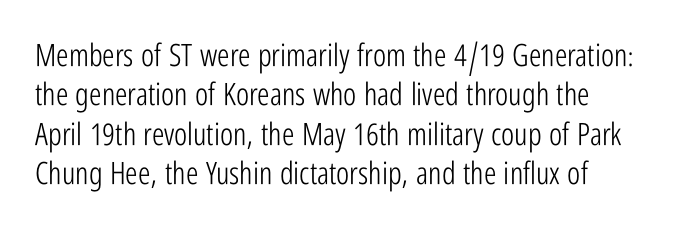
Q: Is the text bold? A: No.
Q: Is the text italic (slanted)? A: No, it is upright.
Q: Is the typeface a serif or a sans-serif typeface? A: Sans-serif.
Q: Is the text underlined? A: No.
Q: Is the spacing between letters normal or unusually wide? A: Normal.
Q: Is the spacing between lines tight, normal or loose? A: Normal.
Q: Width (condensed, normal, or wide)? A: Condensed.
Q: Stroke contrast? A: Low.
Q: x-height? A: Medium.
Q: Monospaced? A: No.
